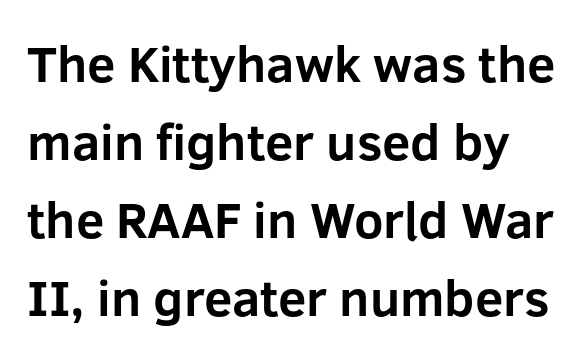
Q: Is the text bold? A: Yes.
Q: Is the text italic (slanted)? A: No, it is upright.
Q: Is the typeface a serif or a sans-serif typeface? A: Sans-serif.
Q: Is the text underlined? A: No.
Q: Is the spacing between letters normal or unusually wide? A: Normal.
Q: Is the spacing between lines tight, normal or loose? A: Normal.
Q: Width (condensed, normal, or wide)? A: Normal.
Q: Stroke contrast? A: Low.
Q: x-height? A: Medium.
Q: Monospaced? A: No.
